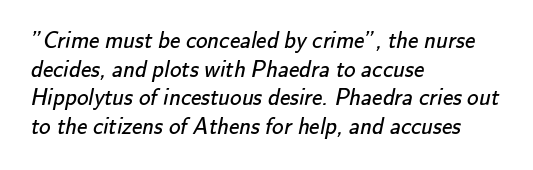
Q: Is the text bold? A: No.
Q: Is the text underlined? A: No.
Q: How is the paragraph aligned? A: Left-aligned.
Q: Is the spacing between letters normal or unusually wide? A: Normal.
